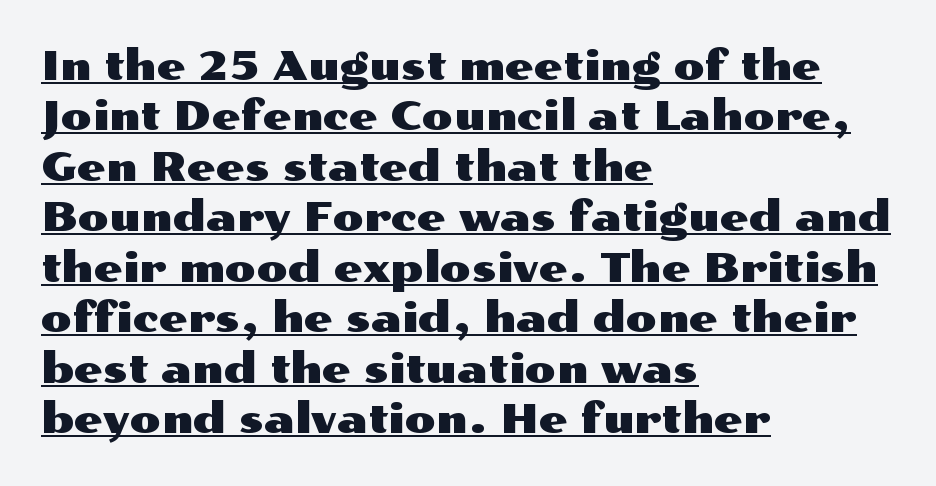
The image shows 41 px wide sans-serif type, upright; set left-aligned, line spacing 1.23x, normal letter spacing, underlined; medium stroke contrast and a medium x-height.
